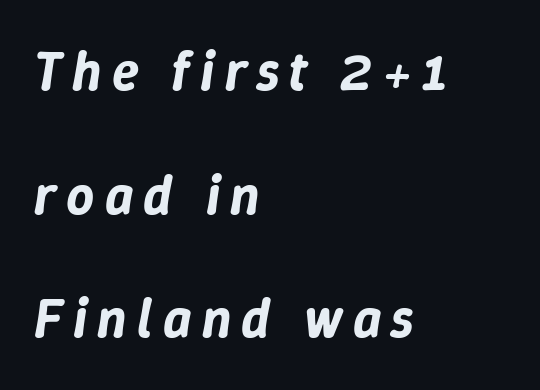
{"italic": "yes", "lean": "right", "slant_degrees": 9, "width": "normal", "stroke_contrast": "low", "x_height": "medium", "monospaced": "no", "underline": "no", "align": "left", "line_spacing": "loose", "line_spacing_ratio": 2.25, "glyph_px": 55}
